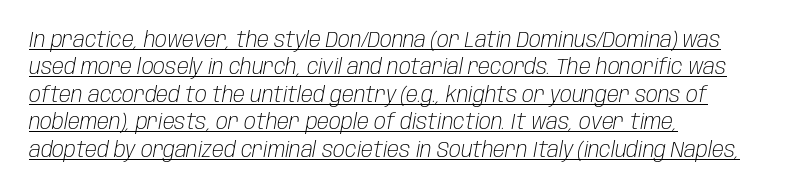
Q: Is the text bold? A: No.
Q: Is the text italic (slanted)? A: Yes, it leans right by about 10 degrees.
Q: Is the text underlined? A: Yes.
Q: How is the paragraph aligned? A: Left-aligned.
Q: Is the spacing between letters normal or unusually wide? A: Normal.
Q: Is the spacing between lines tight, normal or loose? A: Normal.
